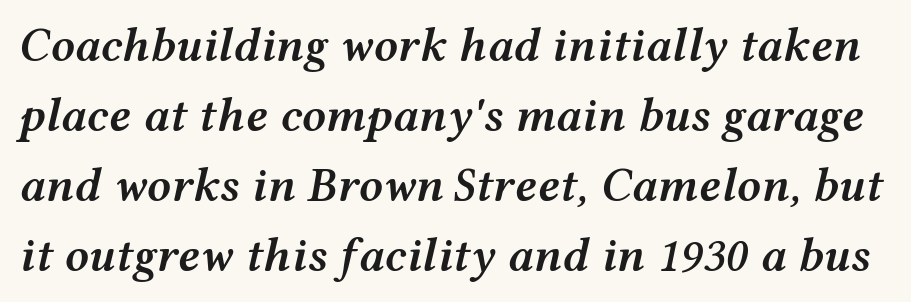
Q: Is the text bold? A: Semi-bold.
Q: Is the text italic (slanted)? A: Yes, it leans right by about 12 degrees.
Q: Is the text underlined? A: No.
Q: Is the spacing between letters normal or unusually wide? A: Normal.
Q: Is the spacing between lines tight, normal or loose? A: Normal.
Q: Width (condensed, normal, or wide)? A: Wide.
Q: Stroke contrast? A: Medium.
Q: x-height? A: Medium.
Q: Monospaced? A: No.
